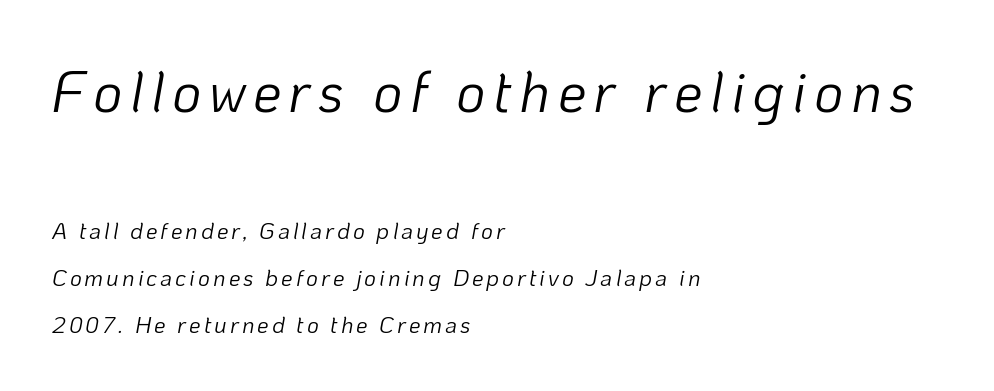
The image shows 57 px light type, italic (leaning right); set left-aligned, loose line spacing (2.04x), not underlined; the first (top) block is 2.48x larger; low stroke contrast and a medium x-height.
